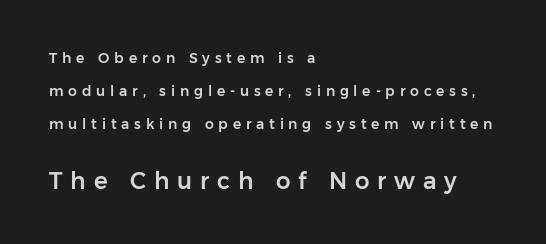
Q: Is the text italic (slanted)? A: No, it is upright.
Q: Is the text underlined? A: No.
Q: How is the paragraph aligned? A: Left-aligned.
Q: Is the spacing between letters normal or unusually wide? A: Unusually wide.
Q: Is the spacing between lines tight, normal or loose? A: Loose.
Q: Which block of text is set in a larger size, the first (top) or the second (bottom)? A: The second (bottom) one.
